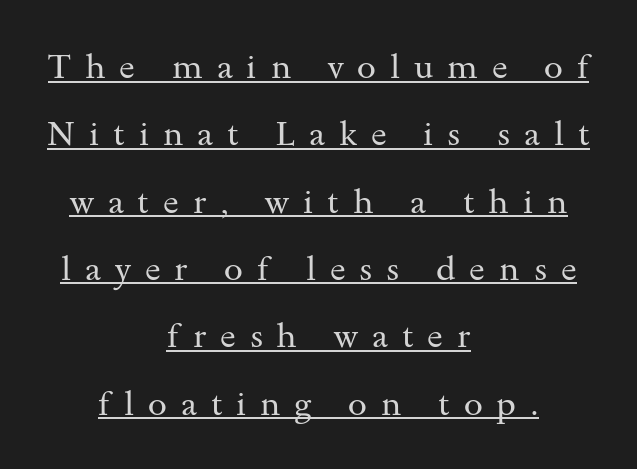
Q: Is the text bold? A: No.
Q: Is the text italic (slanted)? A: No, it is upright.
Q: Is the typeface a serif or a sans-serif typeface? A: Serif.
Q: Is the text underlined? A: Yes.
Q: How is the paragraph aligned? A: Centered.
Q: Is the spacing between letters normal or unusually wide? A: Unusually wide.
Q: Is the spacing between lines tight, normal or loose? A: Loose.
Q: Width (condensed, normal, or wide)? A: Wide.
Q: Stroke contrast? A: Medium.
Q: x-height? A: Small.
Q: Monospaced? A: No.
